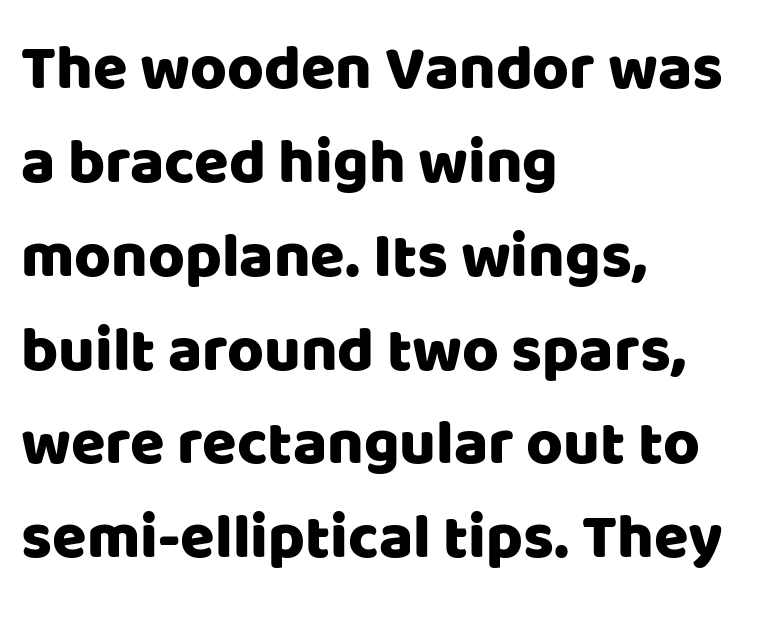
The image shows 63 px sans-serif type, upright; set left-aligned, normal line spacing (1.49x), normal letter spacing, not underlined; low stroke contrast and a large x-height.
